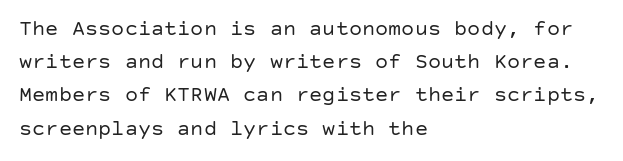
{"italic": "no", "bold": "no", "underline": "no", "align": "left", "line_spacing": "normal", "line_spacing_ratio": 1.51, "letter_spacing": "normal", "letter_spacing_em": 0.0, "glyph_px": 22}
